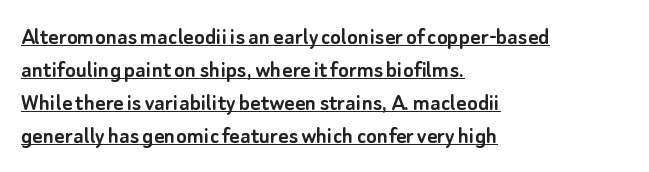
These lines sit exactly where default settings would place them. Characters remain perfectly vertical along every line. Honestly, the letter spacing is just normal — you wouldn't notice it. Line starts are locked; line ends wander.
